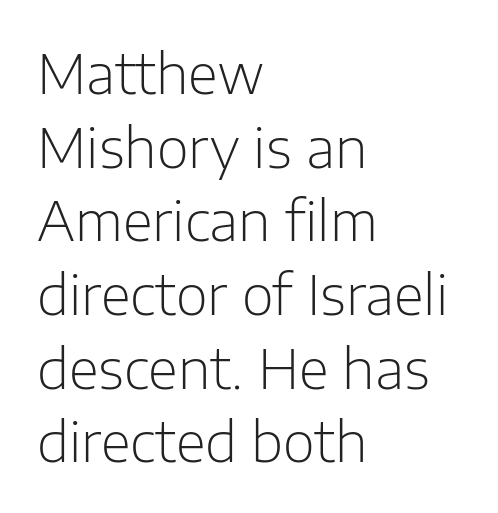
Q: Is the text bold? A: No.
Q: Is the text italic (slanted)? A: No, it is upright.
Q: Is the typeface a serif or a sans-serif typeface? A: Sans-serif.
Q: Is the text underlined? A: No.
Q: How is the paragraph aligned? A: Left-aligned.
Q: Is the spacing between letters normal or unusually wide? A: Normal.
Q: Is the spacing between lines tight, normal or loose? A: Normal.
Q: Width (condensed, normal, or wide)? A: Normal.
Q: Stroke contrast? A: Low.
Q: x-height? A: Medium.
Q: Monospaced? A: No.
